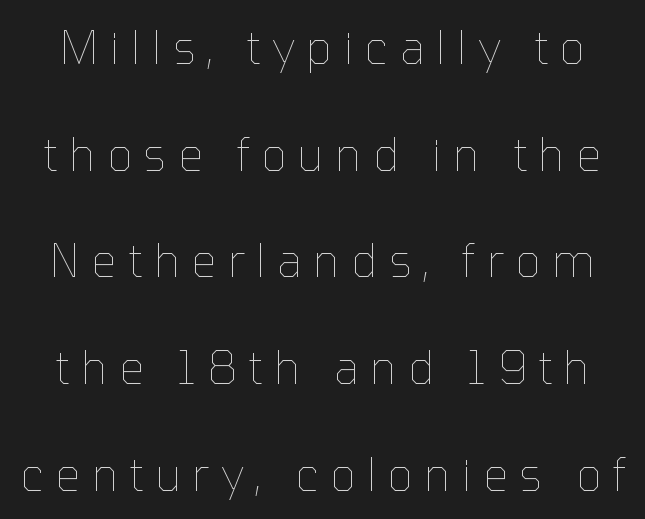
{"italic": "no", "bold": "no", "weight": "thin", "width": "normal", "stroke_contrast": "low", "x_height": "medium", "monospaced": "no", "underline": "no", "line_spacing": "loose", "line_spacing_ratio": 2.37, "letter_spacing": "wide", "letter_spacing_em": 0.25, "glyph_px": 45}
